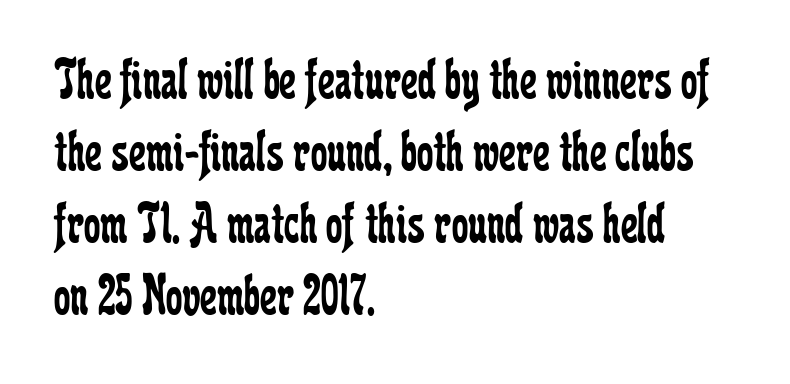
The rendering anchors every line to the left-hand side. Character widths vary here, with narrow letters taking less room than wide ones. This rendering features lettering with no underline. You can tell from the footed stems that serif type was used. Weight: not bold — regular or lighter. Upright lettering throughout.
